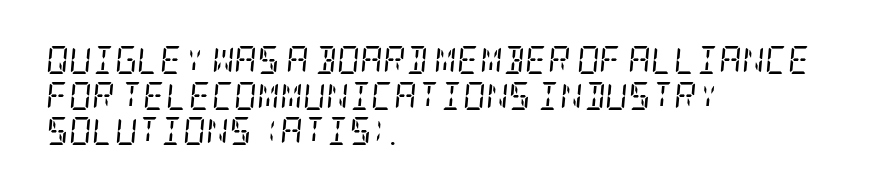
{"serif": "yes", "italic": "yes", "lean": "right", "slant_degrees": 5, "bold": "no", "weight": "regular", "width": "condensed", "stroke_contrast": "low", "x_height": "large", "underline": "no", "align": "left", "line_spacing": "normal", "line_spacing_ratio": 1.27, "letter_spacing": "normal", "letter_spacing_em": 0.0, "glyph_px": 28}
